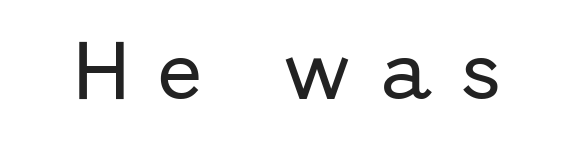
{"serif": "no", "italic": "no", "width": "normal", "stroke_contrast": "low", "x_height": "medium", "monospaced": "no", "underline": "no", "letter_spacing": "wide", "letter_spacing_em": 0.45, "glyph_px": 65}
